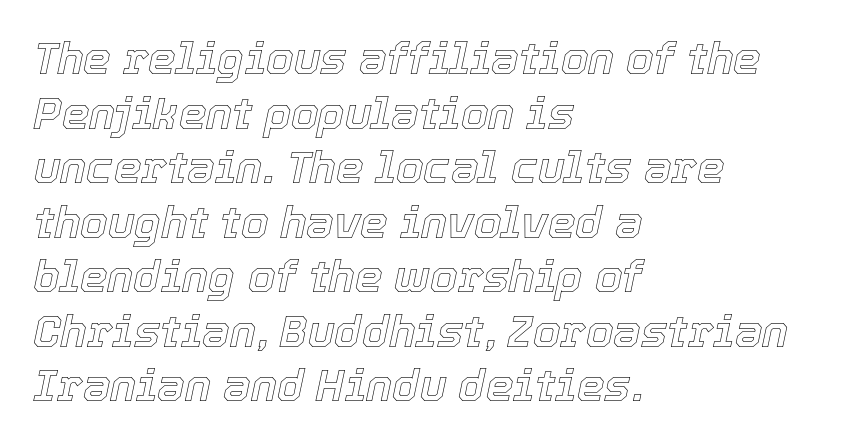
{"italic": "yes", "lean": "right", "slant_degrees": 12, "width": "normal", "x_height": "medium", "monospaced": "no", "underline": "no", "align": "left", "line_spacing_ratio": 1.24, "letter_spacing": "normal", "letter_spacing_em": 0.0, "glyph_px": 44}
